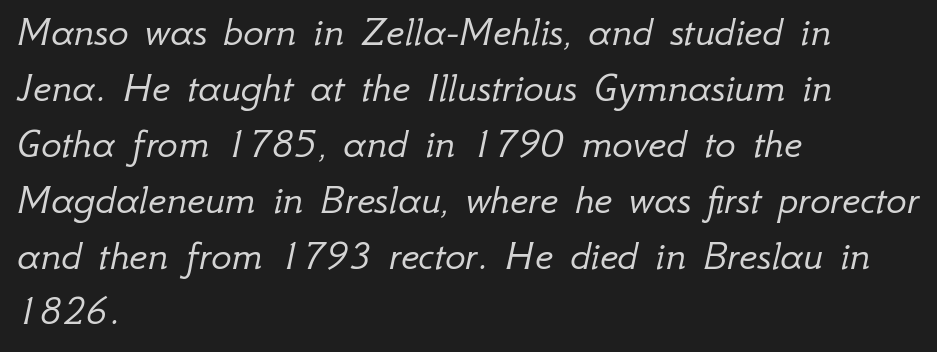
Does the lettering tilt? It does — this is italic. No extra ink here — the face is not bold. Decoration check: the copy has no underline. A typesetter would call this zero additional tracking. Interline gaps are of average width in this sample. Is this a fixed-width face? No — the glyphs have proportional, varying widths.
